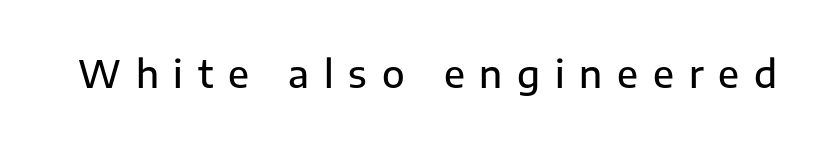
{"serif": "no", "italic": "no", "bold": "semi", "weight": "semibold", "width": "normal", "stroke_contrast": "low", "x_height": "medium", "monospaced": "no", "underline": "no", "letter_spacing": "wide", "letter_spacing_em": 0.4, "glyph_px": 37}
